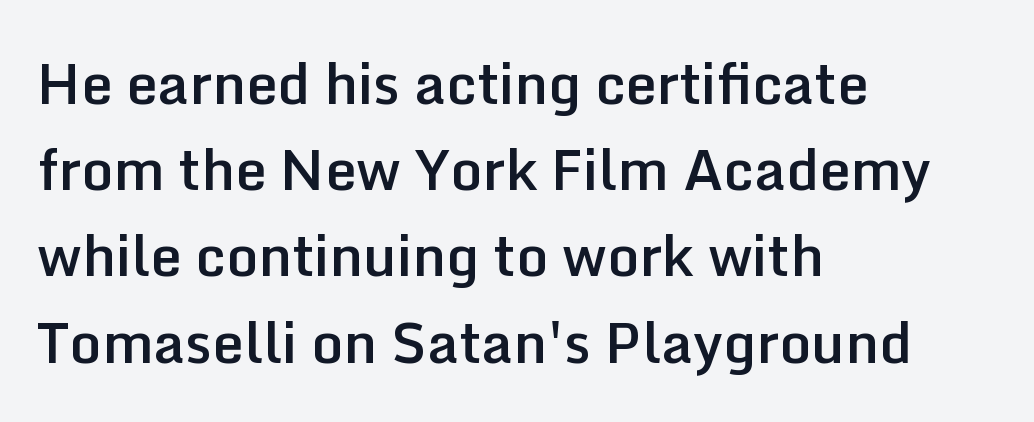
{"serif": "no", "italic": "no", "bold": "semi", "weight": "semibold", "width": "normal", "stroke_contrast": "low", "x_height": "medium", "monospaced": "no", "underline": "no", "align": "left", "line_spacing": "normal", "line_spacing_ratio": 1.54, "letter_spacing": "normal", "letter_spacing_em": 0.0, "glyph_px": 56}
